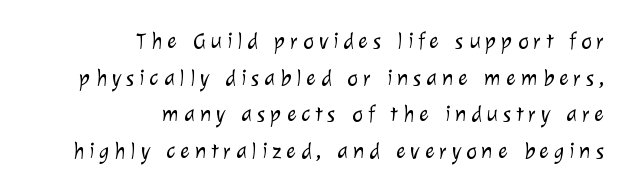
Heaviness? Minimal to ordinary, like unemphasized prose. The vertical gap from one line to the next is medium. The string is rendered with underlining switched off. Typeset ragged left — the right edge is the straight one.
